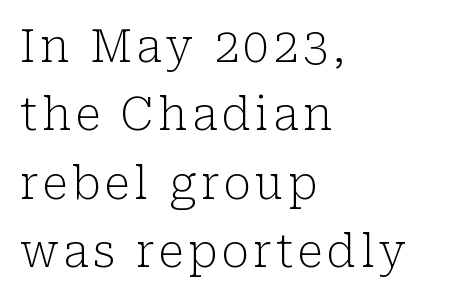
Q: Is the text bold? A: No.
Q: Is the text italic (slanted)? A: No, it is upright.
Q: Is the typeface a serif or a sans-serif typeface? A: Serif.
Q: Is the text underlined? A: No.
Q: How is the paragraph aligned? A: Left-aligned.
Q: Is the spacing between lines tight, normal or loose? A: Normal.
Q: Width (condensed, normal, or wide)? A: Normal.
Q: Stroke contrast? A: Low.
Q: x-height? A: Medium.
Q: Monospaced? A: No.
